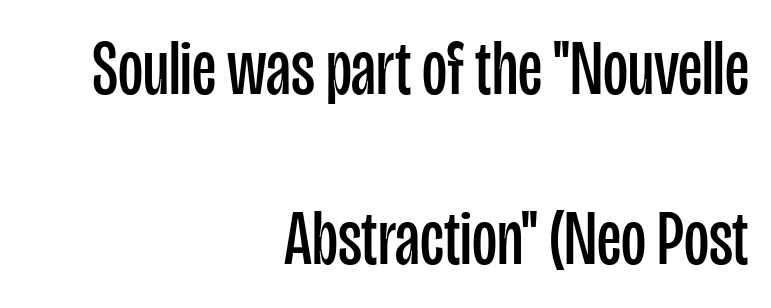
Q: Is the text bold? A: No.
Q: Is the text italic (slanted)? A: No, it is upright.
Q: Is the typeface a serif or a sans-serif typeface? A: Sans-serif.
Q: Is the text underlined? A: No.
Q: How is the paragraph aligned? A: Right-aligned.
Q: Is the spacing between letters normal or unusually wide? A: Normal.
Q: Is the spacing between lines tight, normal or loose? A: Loose.
Q: Width (condensed, normal, or wide)? A: Condensed.
Q: Stroke contrast? A: Low.
Q: x-height? A: Large.
Q: Monospaced? A: No.
